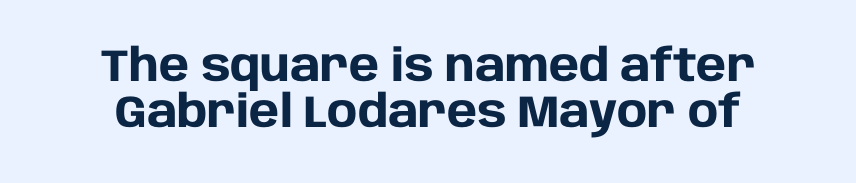
The image shows 45 px heavy sans-serif type, upright; set tight line spacing (1.02x), normal letter spacing, not underlined; low stroke contrast and a large x-height.
